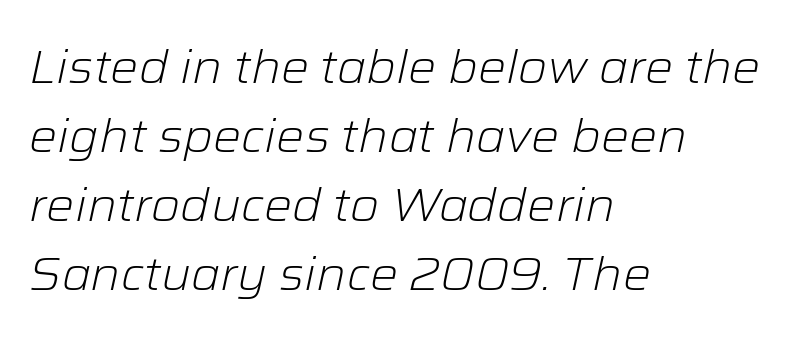
{"italic": "yes", "lean": "right", "slant_degrees": 12, "bold": "no", "weight": "light", "width": "normal", "stroke_contrast": "low", "x_height": "medium", "monospaced": "no", "underline": "no", "align": "left", "line_spacing": "normal", "line_spacing_ratio": 1.47, "letter_spacing": "normal", "letter_spacing_em": 0.0, "glyph_px": 47}
